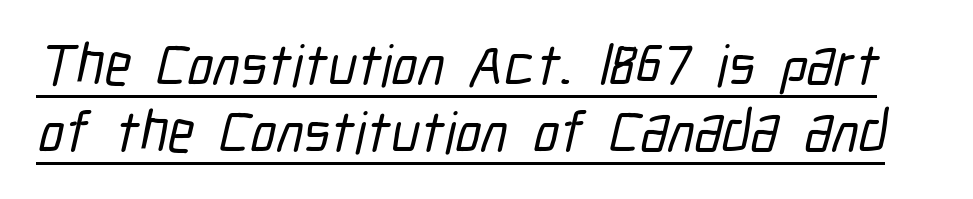
{"serif": "no", "width": "condensed", "stroke_contrast": "low", "x_height": "medium", "monospaced": "no", "underline": "yes", "line_spacing_ratio": 1.16, "letter_spacing": "normal", "letter_spacing_em": 0.0, "glyph_px": 58}
